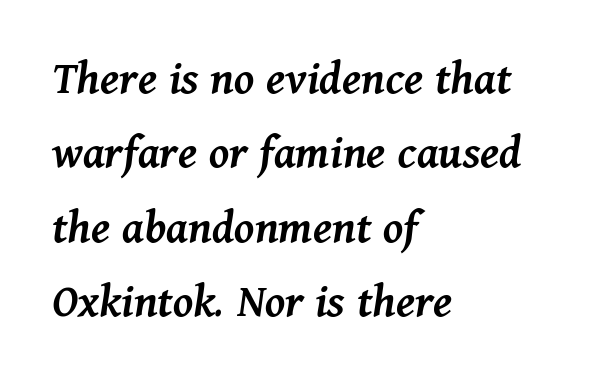
The image shows 49 px semibold type, italic (leaning right); set left-aligned, normal line spacing (1.52x), normal letter spacing, not underlined; medium stroke contrast and a medium x-height.
